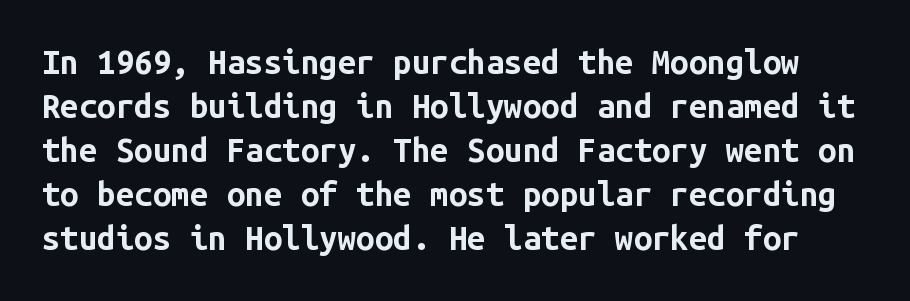
Q: Is the text bold? A: Yes.
Q: Is the text italic (slanted)? A: No, it is upright.
Q: Is the typeface a serif or a sans-serif typeface? A: Sans-serif.
Q: Is the text underlined? A: No.
Q: Is the spacing between letters normal or unusually wide? A: Normal.
Q: Is the spacing between lines tight, normal or loose? A: Normal.
Q: Width (condensed, normal, or wide)? A: Normal.
Q: Stroke contrast? A: Low.
Q: x-height? A: Medium.
Q: Monospaced? A: Yes.
